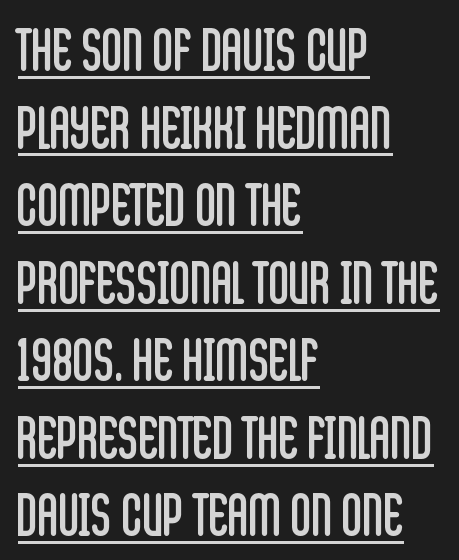
{"serif": "no", "italic": "no", "bold": "no", "weight": "regular", "width": "condensed", "stroke_contrast": "low", "x_height": "large", "monospaced": "no", "underline": "yes", "align": "left", "line_spacing": "normal", "line_spacing_ratio": 1.36, "letter_spacing": "normal", "letter_spacing_em": 0.0, "glyph_px": 57}
